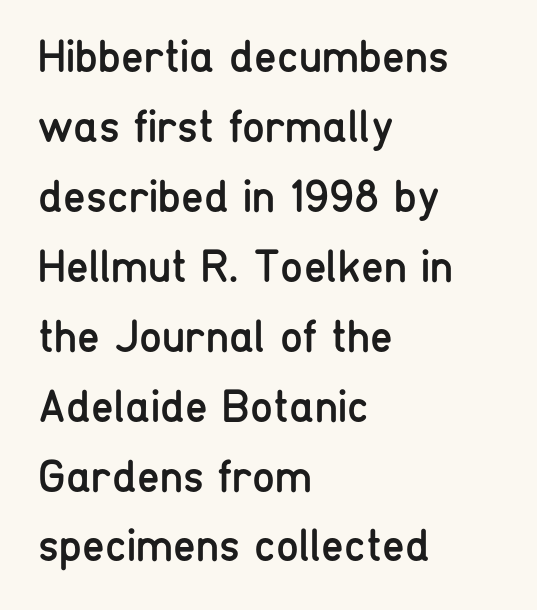
The image shows 46 px regular-weight, condensed sans-serif type, upright; set left-aligned, normal line spacing (1.52x), normal letter spacing, not underlined; low stroke contrast and a medium x-height.
